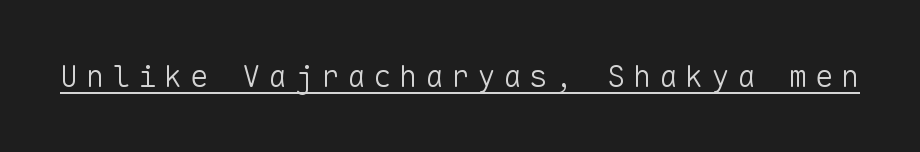
The axis of the letterforms is exactly vertical. The rendering uses typewriter-style spacing with identical character cells. Vertical stems look standard width or narrower in stroke. What stands out about the letter spacing? Its width — letters are far apart. The sample's only ornament is a line tracing under the words.
